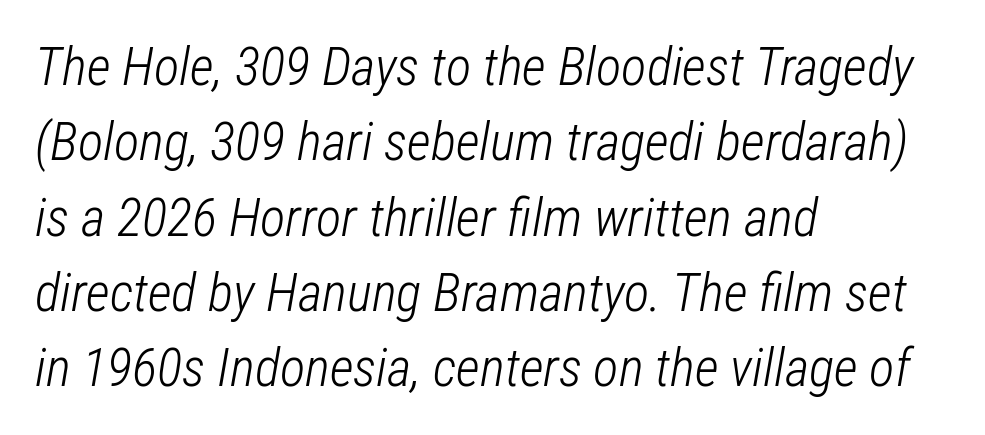
{"italic": "yes", "lean": "right", "slant_degrees": 12, "bold": "no", "weight": "light", "width": "condensed", "stroke_contrast": "low", "x_height": "medium", "monospaced": "no", "underline": "no", "align": "left", "line_spacing": "normal", "line_spacing_ratio": 1.42, "letter_spacing": "normal", "letter_spacing_em": 0.0, "glyph_px": 53}
